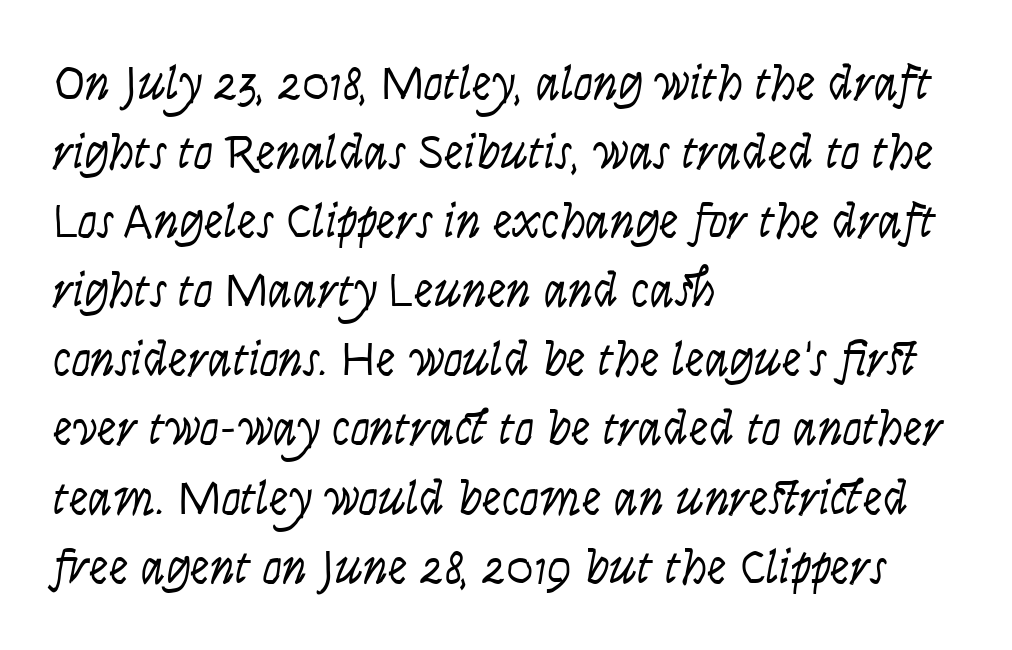
Q: Is the text bold? A: No.
Q: Is the text italic (slanted)? A: Yes, it leans right by about 9 degrees.
Q: Is the text underlined? A: No.
Q: How is the paragraph aligned? A: Left-aligned.
Q: Is the spacing between letters normal or unusually wide? A: Normal.
Q: Is the spacing between lines tight, normal or loose? A: Normal.
Q: Width (condensed, normal, or wide)? A: Condensed.
Q: Stroke contrast? A: Low.
Q: x-height? A: Large.
Q: Monospaced? A: No.
